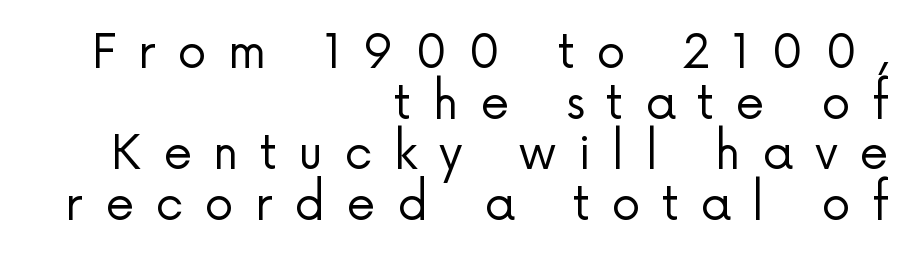
The image shows 46 px regular-weight sans-serif type, upright; set right-aligned, tight line spacing (1.1x), unusually wide letter spacing (+0.47 em), not underlined; low stroke contrast and a medium x-height.
